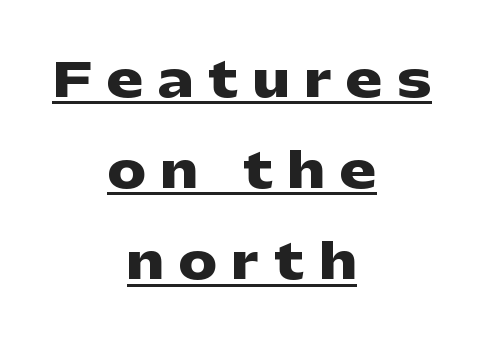
{"serif": "no", "italic": "no", "bold": "yes", "weight": "heavy", "width": "wide", "stroke_contrast": "low", "x_height": "medium", "monospaced": "no", "underline": "yes", "align": "center", "line_spacing": "loose", "line_spacing_ratio": 1.9, "letter_spacing": "wide", "letter_spacing_em": 0.31, "glyph_px": 48}
